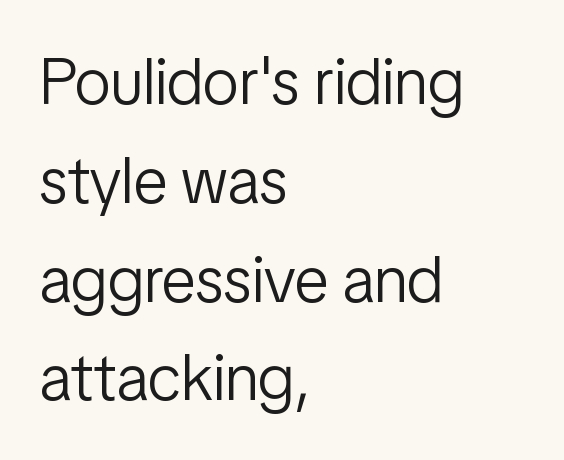
The image shows 65 px light, condensed sans-serif type, upright; set left-aligned, normal line spacing (1.52x), normal letter spacing, not underlined; low stroke contrast and a medium x-height.
